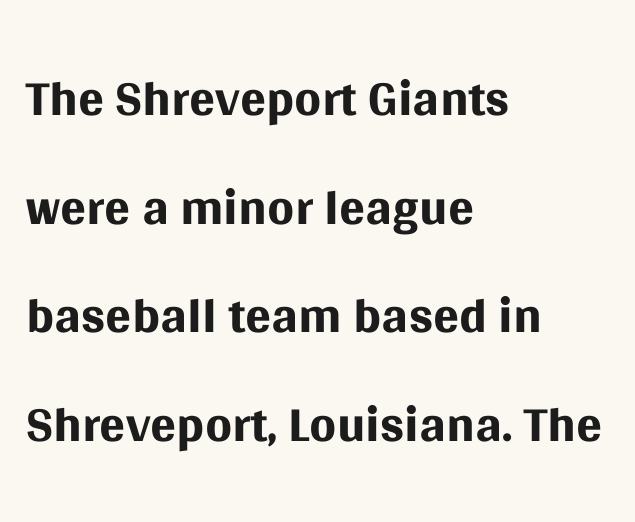
{"serif": "no", "italic": "no", "bold": "no", "weight": "regular", "width": "normal", "stroke_contrast": "medium", "x_height": "large", "monospaced": "no", "underline": "no", "align": "left", "line_spacing": "normal", "line_spacing_ratio": 1.41, "letter_spacing": "normal", "letter_spacing_em": 0.0, "glyph_px": 77}
